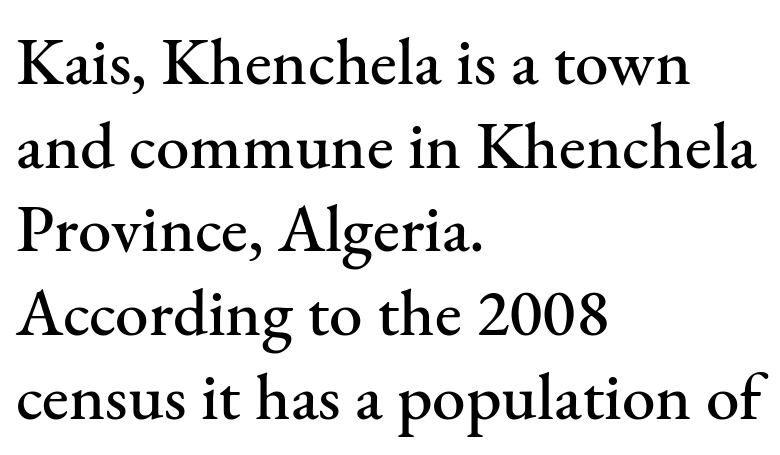
Q: Is the text italic (slanted)? A: No, it is upright.
Q: Is the typeface a serif or a sans-serif typeface? A: Serif.
Q: Is the text underlined? A: No.
Q: How is the paragraph aligned? A: Left-aligned.
Q: Is the spacing between letters normal or unusually wide? A: Normal.
Q: Is the spacing between lines tight, normal or loose? A: Normal.
Q: Width (condensed, normal, or wide)? A: Normal.
Q: Stroke contrast? A: Medium.
Q: x-height? A: Small.
Q: Monospaced? A: No.
